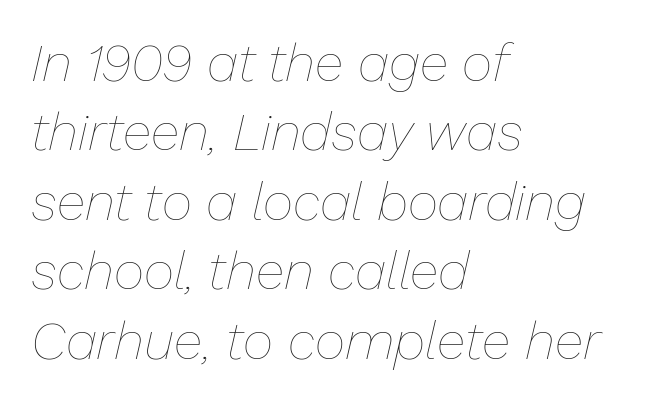
Q: Is the text bold? A: No.
Q: Is the text italic (slanted)? A: Yes, it leans right by about 13 degrees.
Q: Is the text underlined? A: No.
Q: How is the paragraph aligned? A: Left-aligned.
Q: Is the spacing between letters normal or unusually wide? A: Normal.
Q: Is the spacing between lines tight, normal or loose? A: Normal.
Q: Width (condensed, normal, or wide)? A: Normal.
Q: Stroke contrast? A: Low.
Q: x-height? A: Medium.
Q: Monospaced? A: No.
